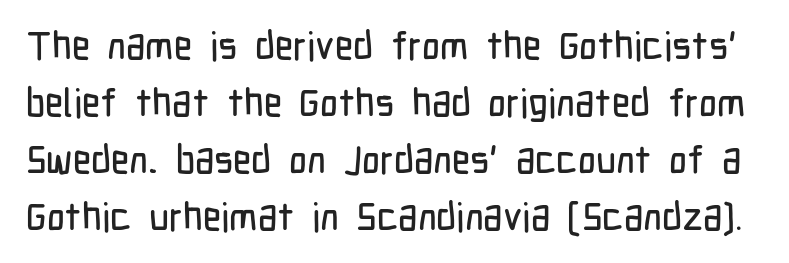
Q: Is the text italic (slanted)? A: No, it is upright.
Q: Is the typeface a serif or a sans-serif typeface? A: Sans-serif.
Q: Is the text underlined? A: No.
Q: Is the spacing between letters normal or unusually wide? A: Normal.
Q: Is the spacing between lines tight, normal or loose? A: Normal.
Q: Width (condensed, normal, or wide)? A: Condensed.
Q: Stroke contrast? A: Low.
Q: x-height? A: Medium.
Q: Monospaced? A: No.
